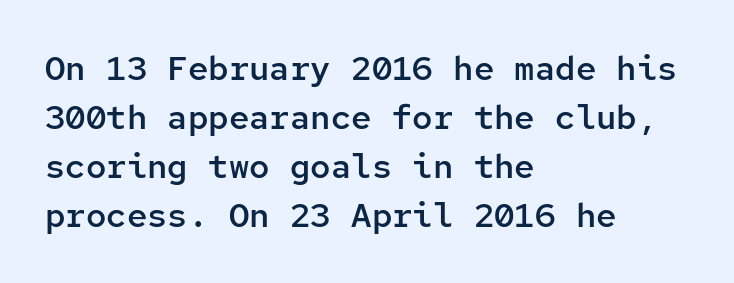
Q: Is the text bold? A: Semi-bold.
Q: Is the text italic (slanted)? A: No, it is upright.
Q: Is the typeface a serif or a sans-serif typeface? A: Sans-serif.
Q: Is the text underlined? A: No.
Q: How is the paragraph aligned? A: Left-aligned.
Q: Is the spacing between letters normal or unusually wide? A: Normal.
Q: Is the spacing between lines tight, normal or loose? A: Normal.
Q: Width (condensed, normal, or wide)? A: Normal.
Q: Stroke contrast? A: Low.
Q: x-height? A: Medium.
Q: Monospaced? A: Yes.
